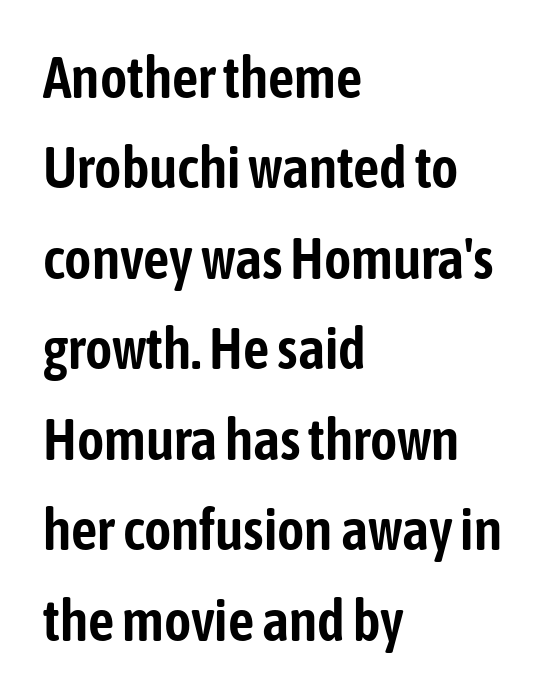
The image shows 58 px condensed sans-serif type, upright; set left-aligned, normal line spacing (1.56x), normal letter spacing, not underlined; low stroke contrast and a medium x-height.
